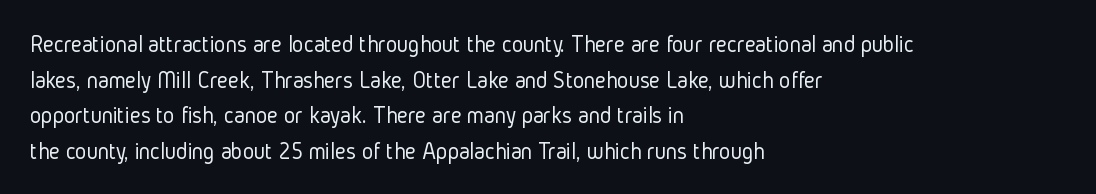
{"italic": "no", "bold": "no", "underline": "no", "align": "left", "line_spacing": "normal", "line_spacing_ratio": 1.48, "letter_spacing": "normal", "letter_spacing_em": 0.0, "glyph_px": 24}
